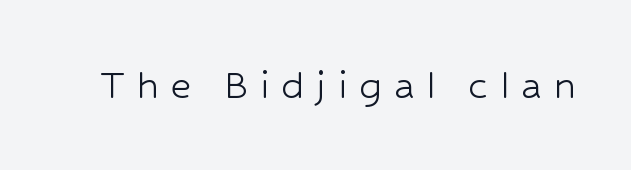
The lettering stays uniformly vertical, giving the passage a roman look. A typesetter would call this heavily tracked-out type. Are there feet on the stems? There aren't — it's a sans. Anything drawn beneath the words? Only blank space. Nothing heavy about these letters — not bold at all.
